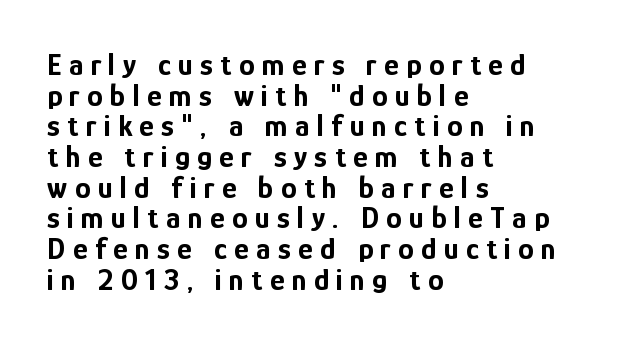
{"serif": "no", "italic": "no", "bold": "yes", "weight": "bold", "width": "condensed", "stroke_contrast": "low", "x_height": "medium", "monospaced": "no", "underline": "no", "align": "left", "line_spacing": "tight", "line_spacing_ratio": 0.99, "letter_spacing": "wide", "letter_spacing_em": 0.24, "glyph_px": 31}
